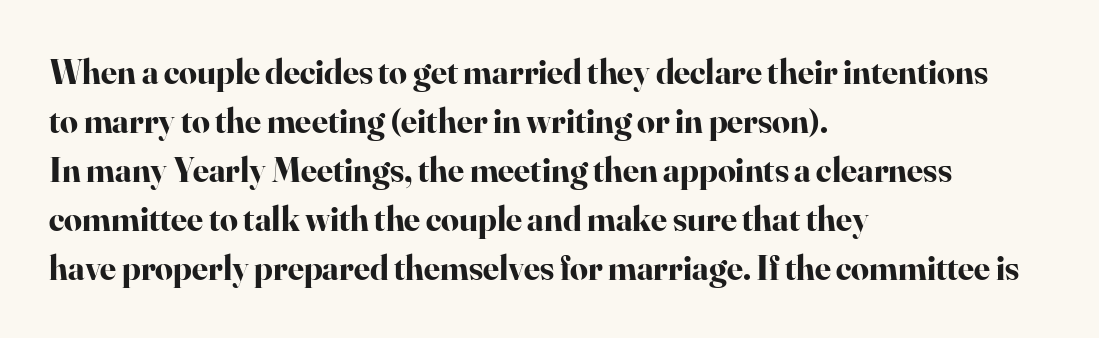
The text block is weighted toward the left margin, trailing off unevenly rightward. Stroke terminals: seriffed. The font's upright variant was chosen for this text. The area under the type is left untouched.
